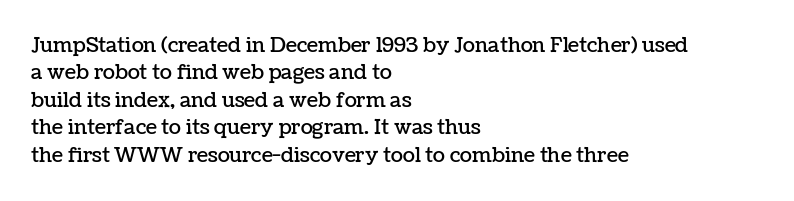
{"italic": "no", "underline": "no", "align": "left", "line_spacing": "normal", "line_spacing_ratio": 1.37, "letter_spacing": "normal", "letter_spacing_em": 0.0, "glyph_px": 20}
